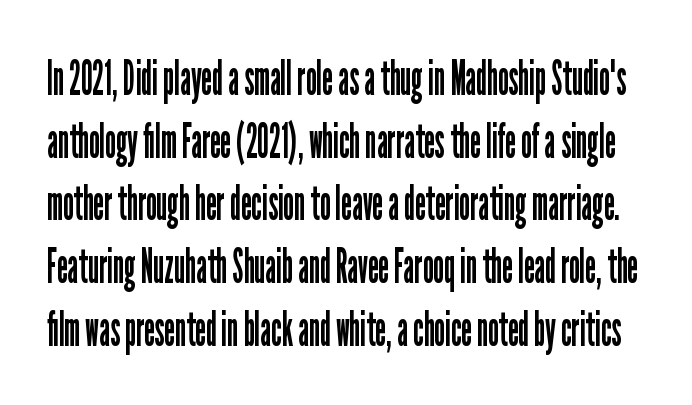
{"serif": "no", "italic": "no", "bold": "no", "weight": "regular", "width": "condensed", "stroke_contrast": "low", "x_height": "medium", "monospaced": "no", "underline": "no", "line_spacing": "normal", "line_spacing_ratio": 1.28, "letter_spacing": "normal", "letter_spacing_em": 0.0, "glyph_px": 49}
